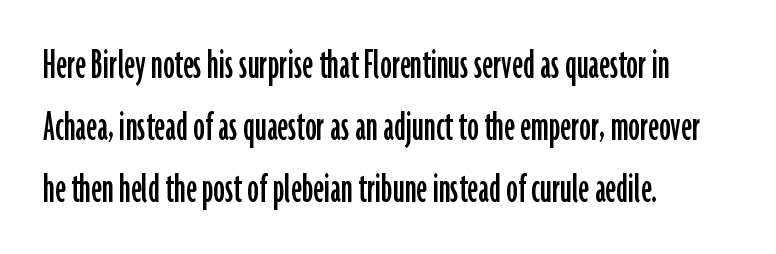
The image shows 46 px condensed sans-serif type, upright; set left-aligned, normal line spacing (1.35x), normal letter spacing, not underlined; low stroke contrast and a medium x-height.
